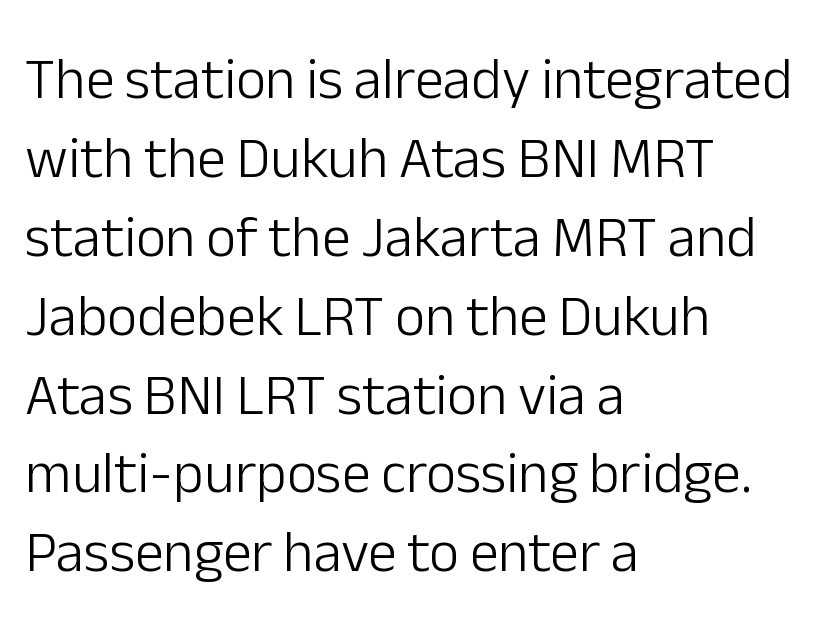
Q: Is the text bold? A: No.
Q: Is the text italic (slanted)? A: No, it is upright.
Q: Is the typeface a serif or a sans-serif typeface? A: Sans-serif.
Q: Is the text underlined? A: No.
Q: How is the paragraph aligned? A: Left-aligned.
Q: Is the spacing between letters normal or unusually wide? A: Normal.
Q: Is the spacing between lines tight, normal or loose? A: Normal.
Q: Width (condensed, normal, or wide)? A: Normal.
Q: Stroke contrast? A: Low.
Q: x-height? A: Medium.
Q: Monospaced? A: No.
